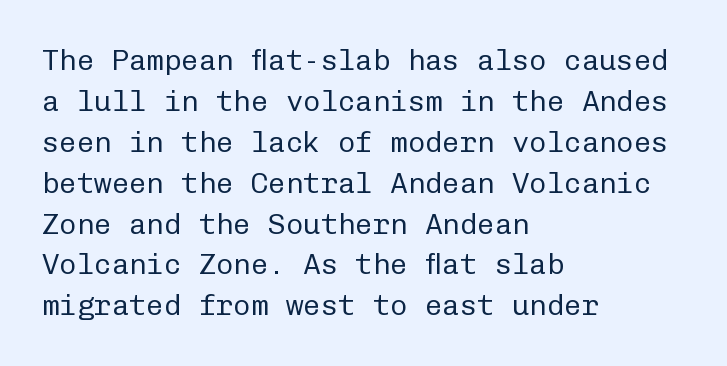
{"serif": "no", "italic": "no", "bold": "no", "weight": "regular", "width": "normal", "stroke_contrast": "low", "x_height": "medium", "monospaced": "yes", "underline": "no", "align": "left", "line_spacing": "normal", "line_spacing_ratio": 1.41, "letter_spacing": "normal", "letter_spacing_em": 0.0, "glyph_px": 29}
